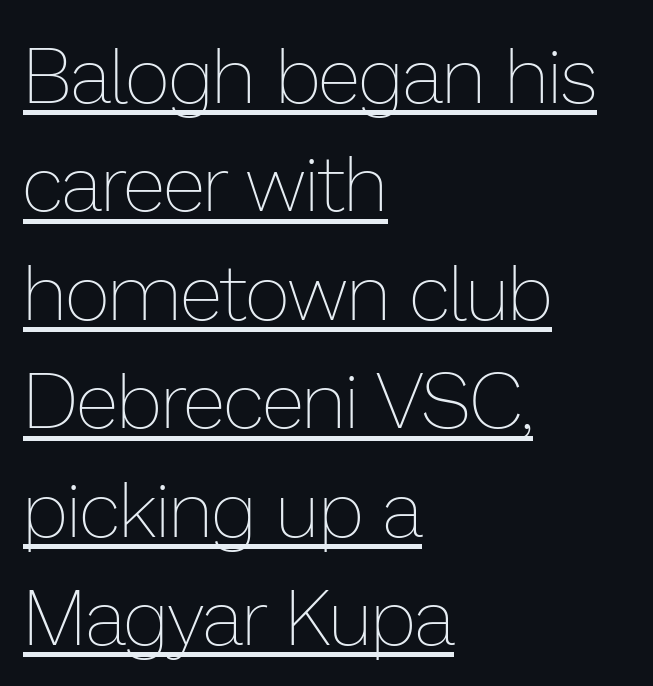
{"italic": "no", "bold": "no", "weight": "thin", "width": "normal", "stroke_contrast": "low", "x_height": "medium", "monospaced": "no", "underline": "yes", "align": "left", "line_spacing": "normal", "line_spacing_ratio": 1.39, "letter_spacing": "normal", "letter_spacing_em": 0.0, "glyph_px": 78}
